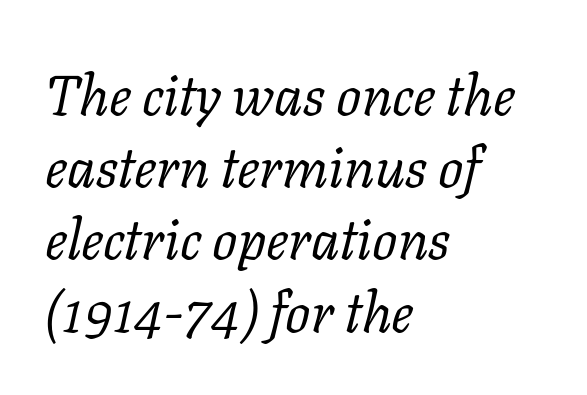
The image shows 56 px regular-weight serif type, italic (leaning right); set left-aligned, normal line spacing (1.29x), normal letter spacing, not underlined; low stroke contrast and a medium x-height.
